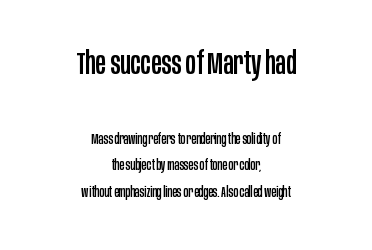
The setting favours the middle, as headings and verse often do. The passage shown begins with its larger block and ends with its smaller one. Nope, no serifs anywhere on these letters. Underline: absent. What stands out about the letter spacing? Nothing — it is the standard amount. The type sits square on the baseline with zero lean.
